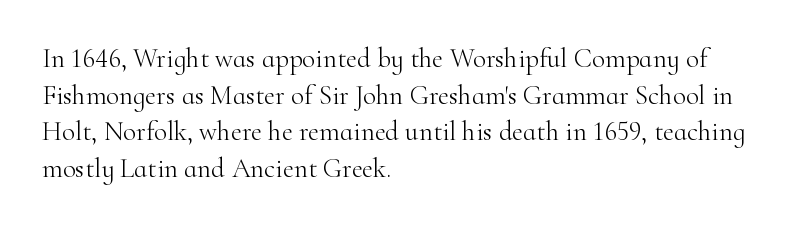
Reading down the block, your eye returns to a fixed left position each line. Do the letters lean? They stand straight. The strip under each line holds only bare page. Bold? No — there's no thickening of the strokes. Line spacing here is normal. Glyph-to-glyph distance matches everyday printed text.
